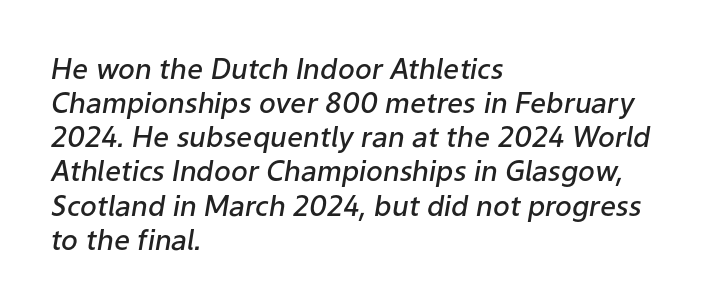
Q: Is the text bold? A: Semi-bold.
Q: Is the text italic (slanted)? A: Yes, it leans right by about 9 degrees.
Q: Is the text underlined? A: No.
Q: How is the paragraph aligned? A: Left-aligned.
Q: Is the spacing between letters normal or unusually wide? A: Normal.
Q: Width (condensed, normal, or wide)? A: Normal.
Q: Stroke contrast? A: Low.
Q: x-height? A: Medium.
Q: Monospaced? A: No.
